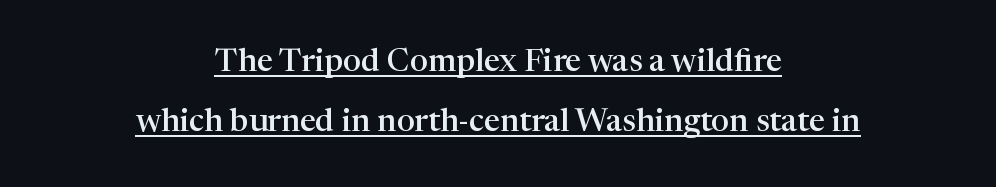
{"serif": "yes", "italic": "no", "bold": "semi", "weight": "semibold", "width": "normal", "stroke_contrast": "high", "x_height": "medium", "monospaced": "no", "underline": "yes", "align": "center", "line_spacing_ratio": 1.86, "letter_spacing": "normal", "letter_spacing_em": 0.0, "glyph_px": 32}
